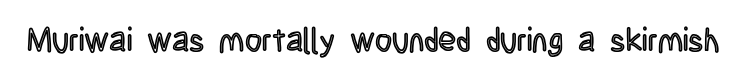
{"italic": "no", "width": "condensed", "x_height": "large", "monospaced": "no", "underline": "no", "letter_spacing": "normal", "letter_spacing_em": 0.0, "glyph_px": 33}
